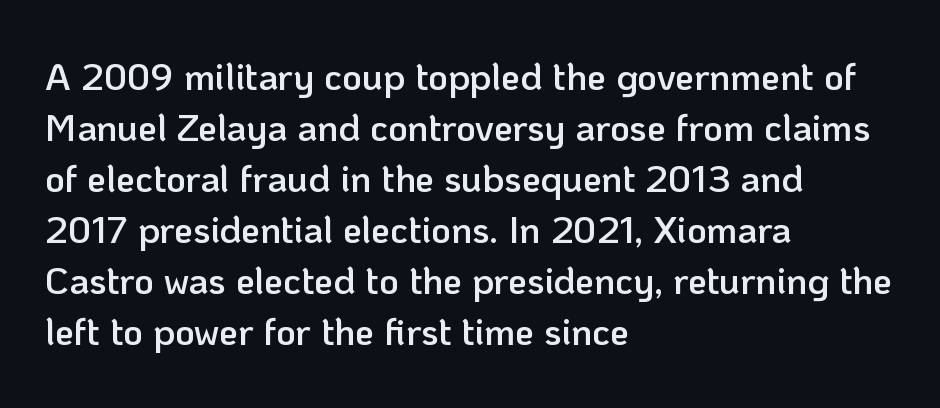
Type without underlining. The ragged edge is on the right, which tells us the setting is flush left. Compared with an ordinary text face, these strokes are moderately heavier — a semibold. The rendering uses natural spacing where letterforms have individual widths.
